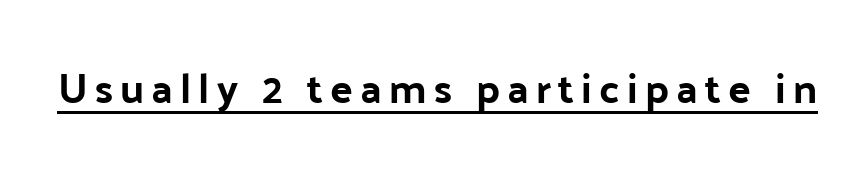
The glyphs are accompanied by a horizontal stroke just below them. You could not count columns in this text — the font is proportionally spaced. The letters stand upright; this is a roman face. The passage shown is typeset with a sans-serif family.
